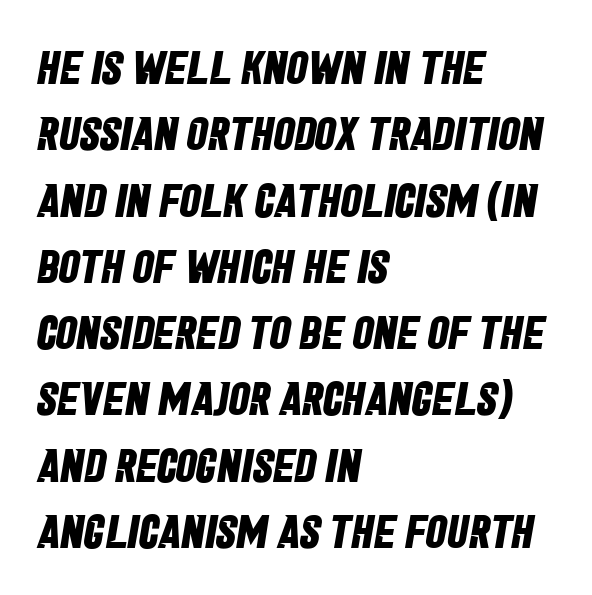
The image shows 47 px bold, condensed sans-serif type; set left-aligned, normal line spacing (1.41x), normal letter spacing, not underlined; low stroke contrast and a large x-height.
